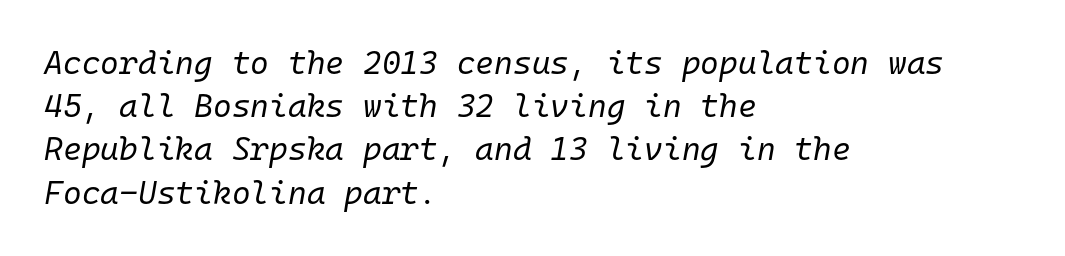
Q: Is the text bold? A: No.
Q: Is the text italic (slanted)? A: Yes, it leans right by about 10 degrees.
Q: Is the text underlined? A: No.
Q: How is the paragraph aligned? A: Left-aligned.
Q: Is the spacing between letters normal or unusually wide? A: Normal.
Q: Is the spacing between lines tight, normal or loose? A: Normal.
Q: Width (condensed, normal, or wide)? A: Normal.
Q: Stroke contrast? A: Low.
Q: x-height? A: Medium.
Q: Monospaced? A: Yes.
